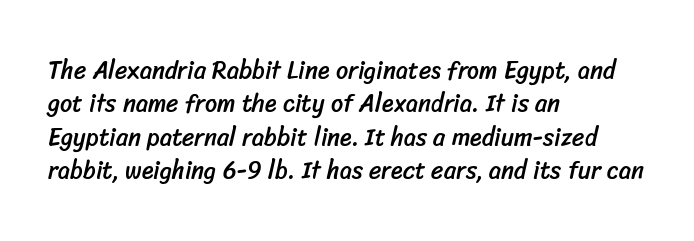
Q: Is the text underlined? A: No.
Q: How is the paragraph aligned? A: Left-aligned.
Q: Is the spacing between letters normal or unusually wide? A: Normal.
Q: Is the spacing between lines tight, normal or loose? A: Normal.
